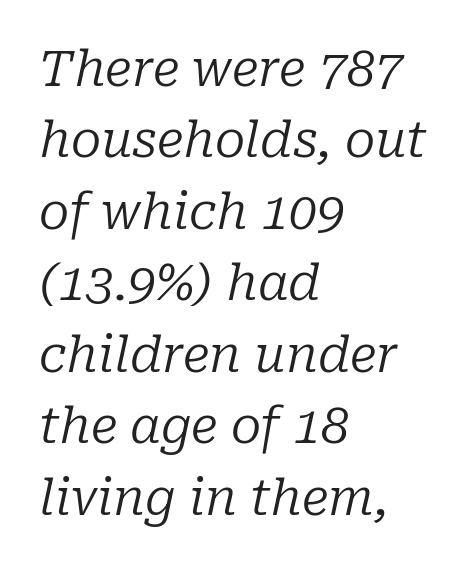
The image shows 50 px regular-weight serif type, italic (leaning right); set left-aligned, normal line spacing (1.43x), normal letter spacing, not underlined; low stroke contrast and a medium x-height.
